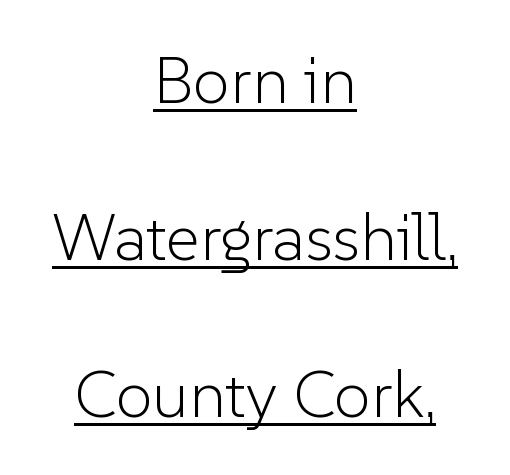
The image shows 66 px light sans-serif type, upright; set centered, loose line spacing (2.38x), normal letter spacing, underlined; low stroke contrast and a medium x-height.
